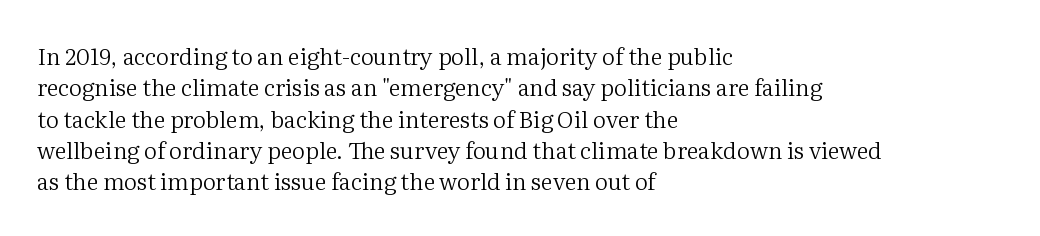
The image shows 23 px text type, upright; set left-aligned, normal line spacing (1.36x), normal letter spacing, not underlined.
